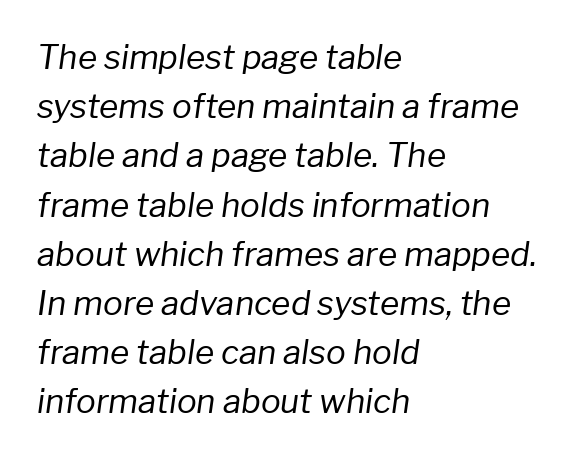
The image shows 33 px regular-weight type, italic (leaning right); set left-aligned, normal line spacing (1.49x), normal letter spacing, not underlined; low stroke contrast and a medium x-height.
